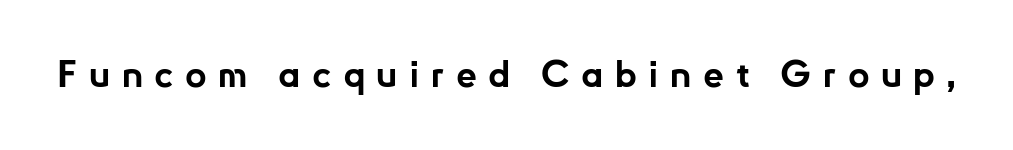
The strokes are fattened all the way to bold. Tall strokes in this sample are plumb rather than angled. What kind of face is this? One without serifs — a sans. The face used here is proportionally spaced, like ordinary book or web type.
